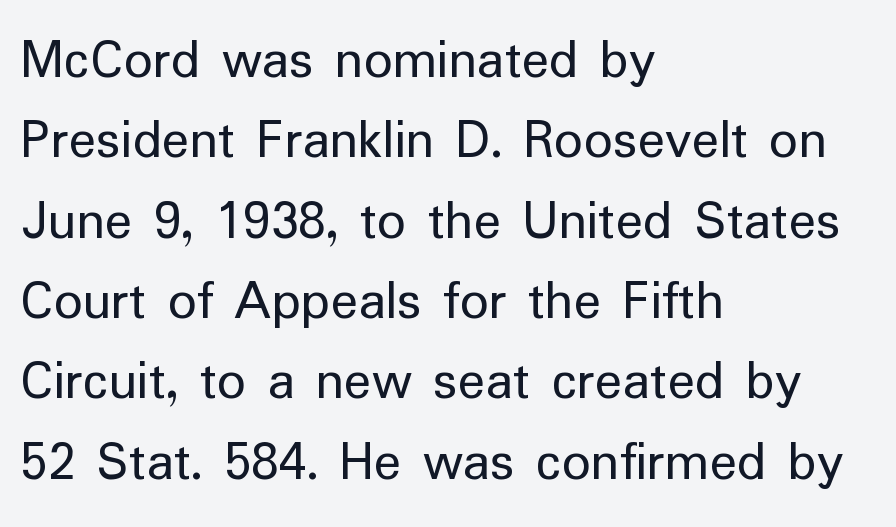
Q: Is the text bold? A: No.
Q: Is the text italic (slanted)? A: No, it is upright.
Q: Is the typeface a serif or a sans-serif typeface? A: Sans-serif.
Q: Is the text underlined? A: No.
Q: How is the paragraph aligned? A: Left-aligned.
Q: Is the spacing between letters normal or unusually wide? A: Normal.
Q: Is the spacing between lines tight, normal or loose? A: Normal.
Q: Width (condensed, normal, or wide)? A: Normal.
Q: Stroke contrast? A: Low.
Q: x-height? A: Medium.
Q: Monospaced? A: No.
